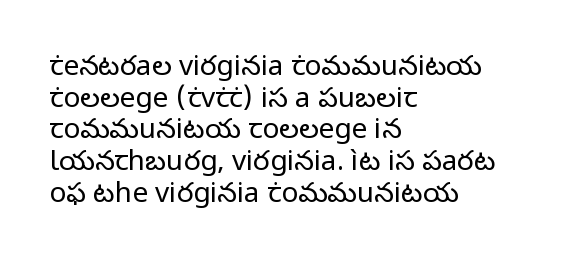
The image shows 28 px regular-weight sans-serif type, upright; set left-aligned, tight line spacing (1.13x), normal letter spacing, not underlined; low stroke contrast and a medium x-height.
